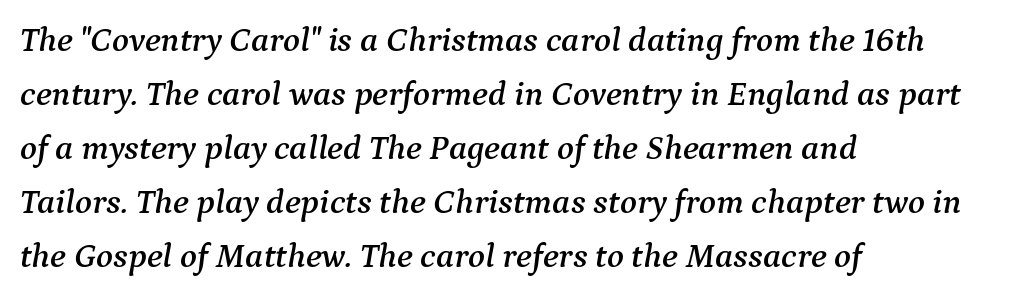
{"serif": "yes", "italic": "yes", "lean": "right", "slant_degrees": 9, "width": "normal", "stroke_contrast": "medium", "x_height": "medium", "monospaced": "no", "underline": "no", "align": "left", "line_spacing": "normal", "line_spacing_ratio": 1.54, "letter_spacing": "normal", "letter_spacing_em": 0.0, "glyph_px": 35}
